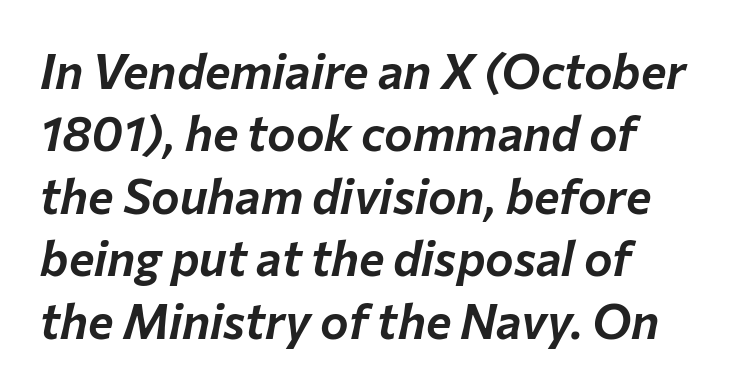
Q: Is the text italic (slanted)? A: Yes, it leans right by about 12 degrees.
Q: Is the text underlined? A: No.
Q: How is the paragraph aligned? A: Left-aligned.
Q: Is the spacing between letters normal or unusually wide? A: Normal.
Q: Is the spacing between lines tight, normal or loose? A: Normal.
Q: Width (condensed, normal, or wide)? A: Normal.
Q: Stroke contrast? A: Low.
Q: x-height? A: Medium.
Q: Monospaced? A: No.
